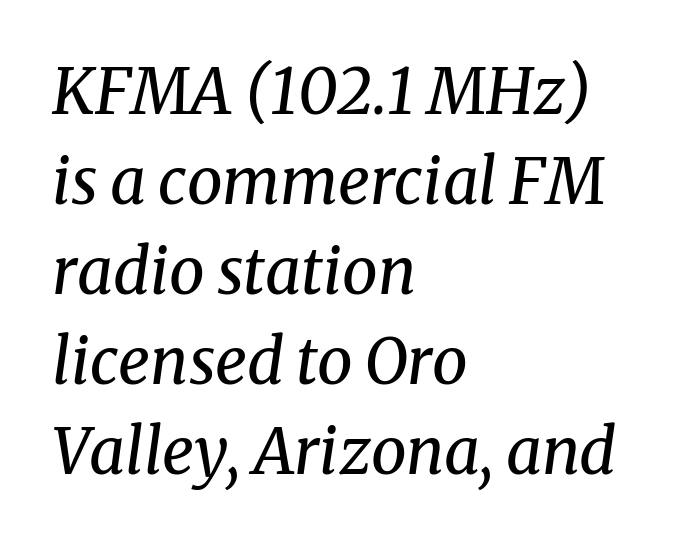
Q: Is the text bold? A: No.
Q: Is the text italic (slanted)? A: Yes, it leans right by about 8 degrees.
Q: Is the typeface a serif or a sans-serif typeface? A: Serif.
Q: Is the text underlined? A: No.
Q: How is the paragraph aligned? A: Left-aligned.
Q: Is the spacing between letters normal or unusually wide? A: Normal.
Q: Is the spacing between lines tight, normal or loose? A: Normal.
Q: Width (condensed, normal, or wide)? A: Normal.
Q: Stroke contrast? A: Medium.
Q: x-height? A: Medium.
Q: Monospaced? A: No.
